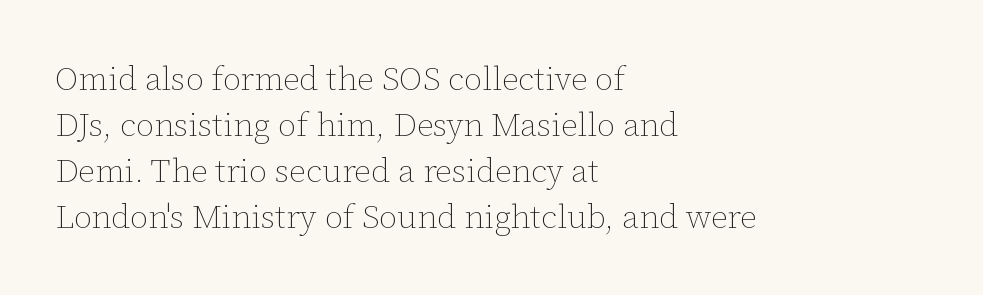
A classic flush-left, rag-right setting is used for this passage. These glyphs show unthickened strokes, regular width or finer. The vertical gap from one line to the next is medium. Short note: letters normally spaced. The passage shown is not underscored anywhere. Upright lettering throughout.
